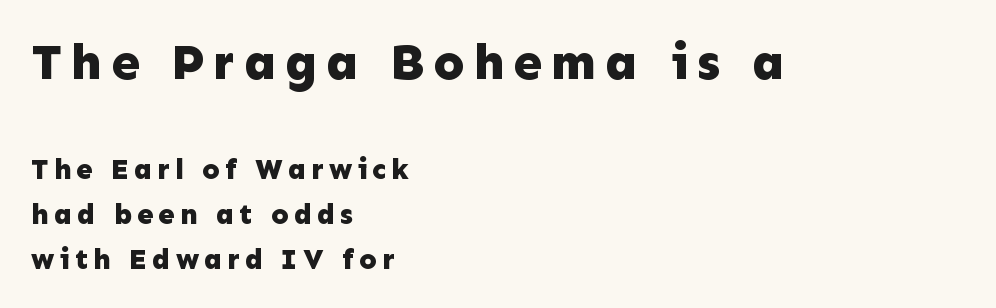
Q: Is the text bold? A: Yes.
Q: Is the text italic (slanted)? A: No, it is upright.
Q: Is the typeface a serif or a sans-serif typeface? A: Sans-serif.
Q: Is the text underlined? A: No.
Q: How is the paragraph aligned? A: Left-aligned.
Q: Is the spacing between lines tight, normal or loose? A: Normal.
Q: Which block of text is set in a larger size, the first (top) or the second (bottom)? A: The first (top) one.
Q: Width (condensed, normal, or wide)? A: Normal.
Q: Stroke contrast? A: Low.
Q: x-height? A: Medium.
Q: Monospaced? A: No.
